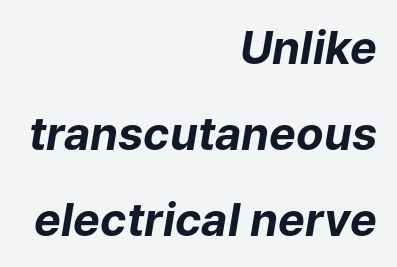
These lines are rendered in a variable-pitch font. The axis of the letterforms is tilted away from vertical. Between one letter and the next there's only the usual sliver of space. Every letter is thick-stroked: bold, no question.
